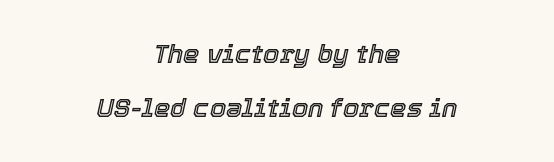
Q: Is the text italic (slanted)? A: Yes, it leans right by about 12 degrees.
Q: Is the text underlined? A: No.
Q: How is the paragraph aligned? A: Centered.
Q: Is the spacing between letters normal or unusually wide? A: Normal.
Q: Is the spacing between lines tight, normal or loose? A: Loose.
